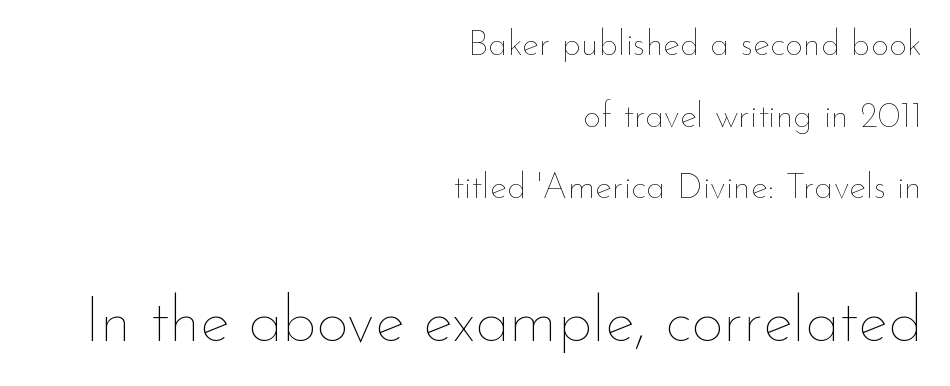
The image shows 63 px thin type, upright; set right-aligned, loose line spacing (1.99x), normal letter spacing, not underlined; the second (bottom) block is 1.75x larger; low stroke contrast and a small x-height.
